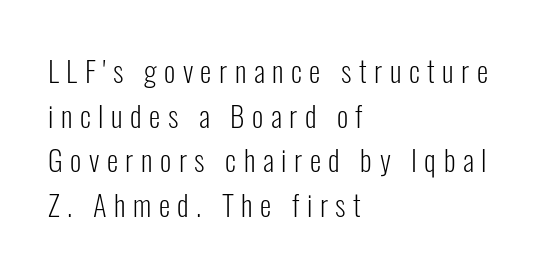
{"serif": "no", "italic": "no", "bold": "no", "weight": "light", "width": "condensed", "stroke_contrast": "low", "x_height": "medium", "monospaced": "no", "underline": "no", "align": "left", "line_spacing": "normal", "line_spacing_ratio": 1.54, "letter_spacing": "wide", "letter_spacing_em": 0.26, "glyph_px": 29}
